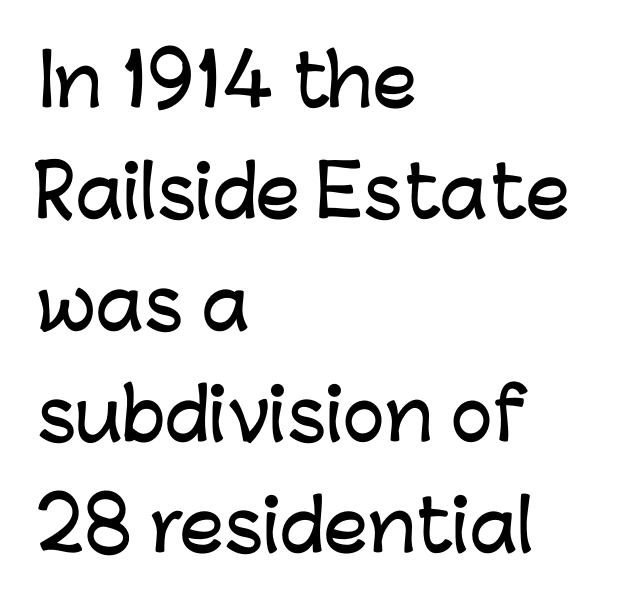
The image shows 70 px sans-serif type, upright; set left-aligned, normal line spacing (1.59x), normal letter spacing, not underlined; low stroke contrast and a medium x-height.
